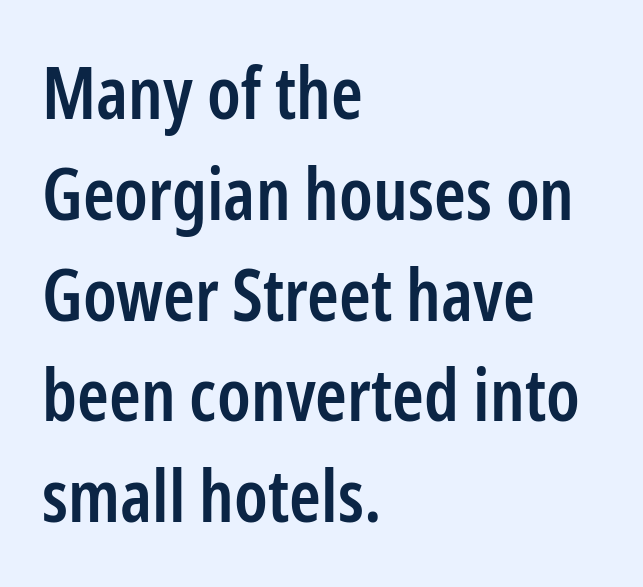
{"serif": "no", "italic": "no", "bold": "semi", "weight": "semibold", "width": "condensed", "stroke_contrast": "low", "x_height": "medium", "monospaced": "no", "underline": "no", "align": "left", "line_spacing": "normal", "line_spacing_ratio": 1.4, "letter_spacing": "normal", "letter_spacing_em": 0.0, "glyph_px": 72}
